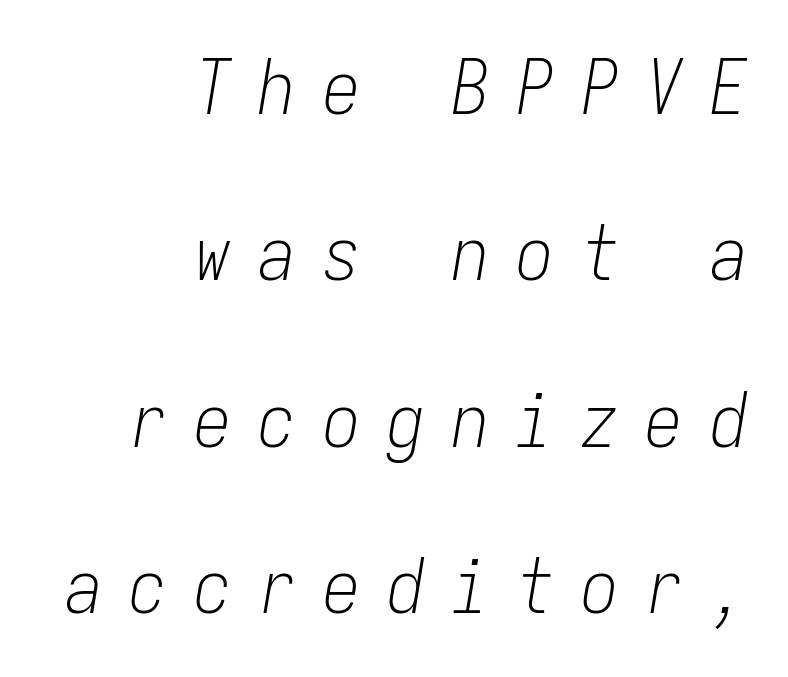
The specimen omits any rule beneath the text block's lines. This sample uses expanded letter spacing, leaving extra air between glyphs. You could fit nearly another row in the gap between these rows. The letters are slanted; this is an italic face.
